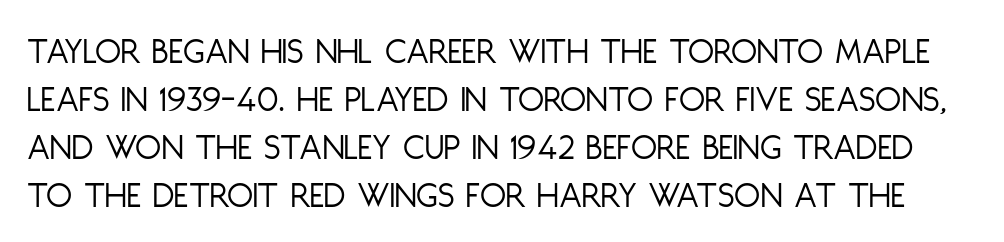
Q: Is the text bold? A: No.
Q: Is the text italic (slanted)? A: No, it is upright.
Q: Is the typeface a serif or a sans-serif typeface? A: Sans-serif.
Q: Is the text underlined? A: No.
Q: Is the spacing between letters normal or unusually wide? A: Normal.
Q: Is the spacing between lines tight, normal or loose? A: Normal.
Q: Width (condensed, normal, or wide)? A: Condensed.
Q: Stroke contrast? A: Low.
Q: x-height? A: Large.
Q: Monospaced? A: No.
